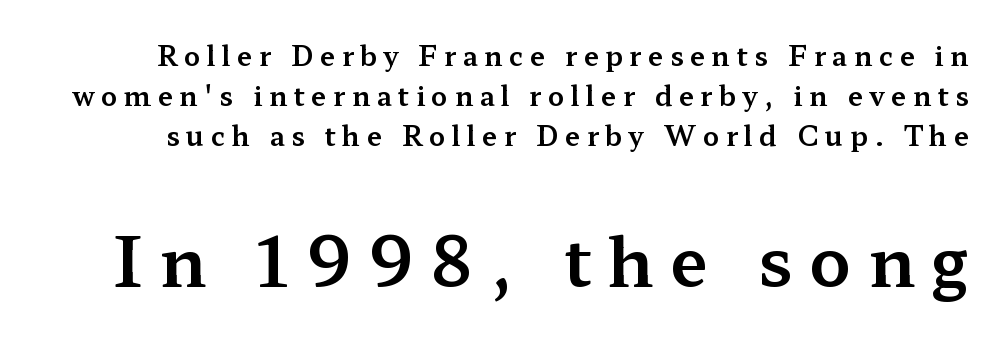
{"serif": "yes", "italic": "no", "width": "wide", "stroke_contrast": "medium", "x_height": "medium", "monospaced": "no", "underline": "no", "line_spacing": "normal", "line_spacing_ratio": 1.48, "letter_spacing": "wide", "letter_spacing_em": 0.24, "larger_block": "second", "size_ratio": 2.52, "glyph_px": 68}
